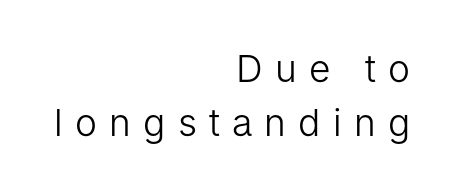
The image shows 37 px light sans-serif type, upright; set right-aligned, normal line spacing (1.46x), unusually wide letter spacing (+0.33 em), not underlined; low stroke contrast and a medium x-height.
